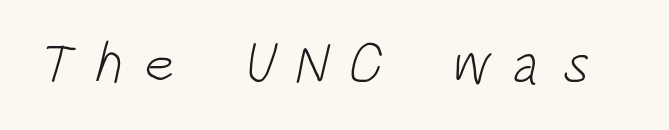
{"serif": "no", "bold": "no", "weight": "light", "width": "condensed", "stroke_contrast": "low", "x_height": "large", "monospaced": "no", "underline": "no", "letter_spacing": "wide", "letter_spacing_em": 0.38, "glyph_px": 57}
